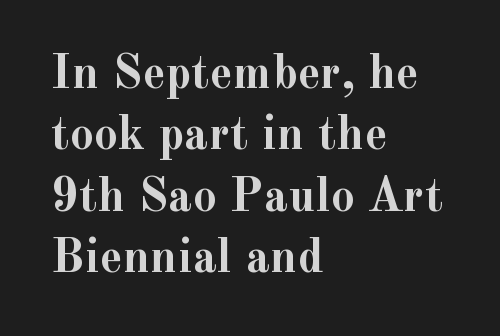
This is roman type, the default non-slanted kind. The face used here is seriffed, in the tradition of book romans. Is the letter spacing exaggerated? No — it looks like the ordinary default. A clean baseline with only descenders dipping below it. The leading is moderate, giving the passage an even texture. A typesetter would call this proportional, since set widths differ per character.
